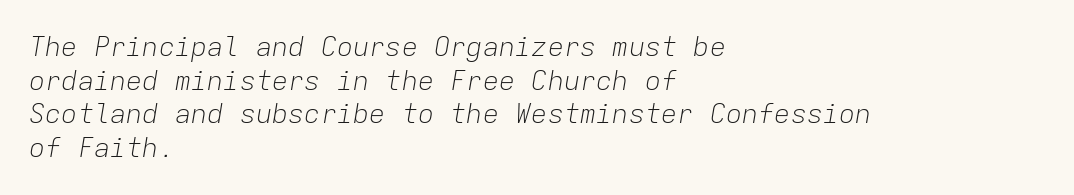
Q: Is the text bold? A: No.
Q: Is the text italic (slanted)? A: Yes, it leans right by about 9 degrees.
Q: Is the text underlined? A: No.
Q: How is the paragraph aligned? A: Left-aligned.
Q: Is the spacing between letters normal or unusually wide? A: Normal.
Q: Is the spacing between lines tight, normal or loose? A: Normal.
